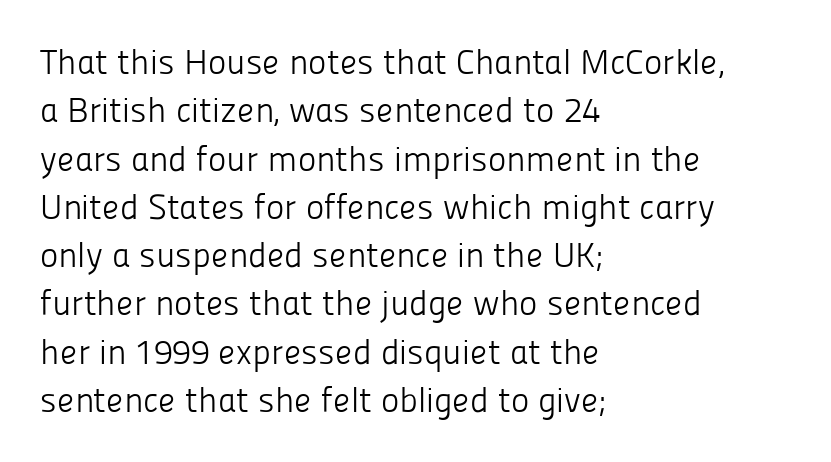
Q: Is the text bold? A: No.
Q: Is the text italic (slanted)? A: No, it is upright.
Q: Is the typeface a serif or a sans-serif typeface? A: Sans-serif.
Q: Is the text underlined? A: No.
Q: How is the paragraph aligned? A: Left-aligned.
Q: Is the spacing between letters normal or unusually wide? A: Normal.
Q: Is the spacing between lines tight, normal or loose? A: Normal.
Q: Width (condensed, normal, or wide)? A: Normal.
Q: Stroke contrast? A: Low.
Q: x-height? A: Medium.
Q: Monospaced? A: No.
